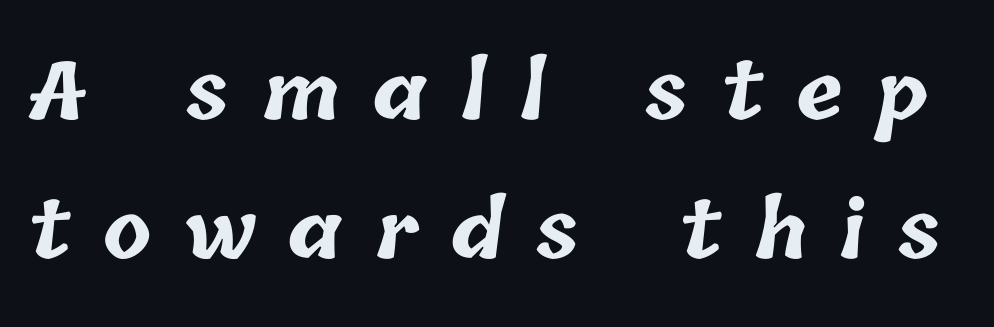
Tracking value appears strongly positive — letters spread wide. Bare-footed words on every line. Its strokes are broad and dark, the hallmark of bold type. Think of a printed novel: that variable character pitch is what you see here.
